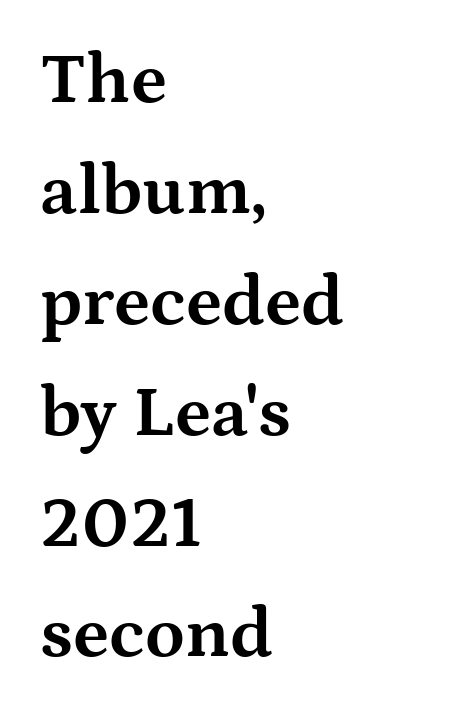
Q: Is the text bold? A: Yes.
Q: Is the text italic (slanted)? A: No, it is upright.
Q: Is the typeface a serif or a sans-serif typeface? A: Serif.
Q: Is the text underlined? A: No.
Q: How is the paragraph aligned? A: Left-aligned.
Q: Is the spacing between letters normal or unusually wide? A: Normal.
Q: Is the spacing between lines tight, normal or loose? A: Normal.
Q: Width (condensed, normal, or wide)? A: Wide.
Q: Stroke contrast? A: Medium.
Q: x-height? A: Medium.
Q: Monospaced? A: No.
